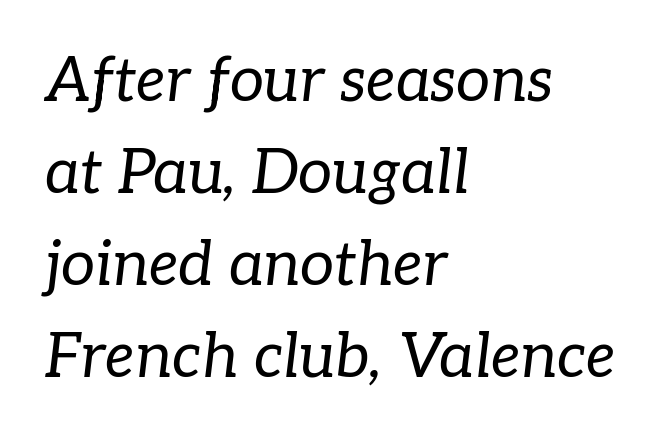
{"serif": "yes", "italic": "yes", "lean": "right", "slant_degrees": 7, "bold": "no", "weight": "regular", "width": "normal", "stroke_contrast": "low", "x_height": "medium", "monospaced": "no", "underline": "no", "align": "left", "line_spacing": "normal", "line_spacing_ratio": 1.51, "letter_spacing": "normal", "letter_spacing_em": 0.0, "glyph_px": 61}
